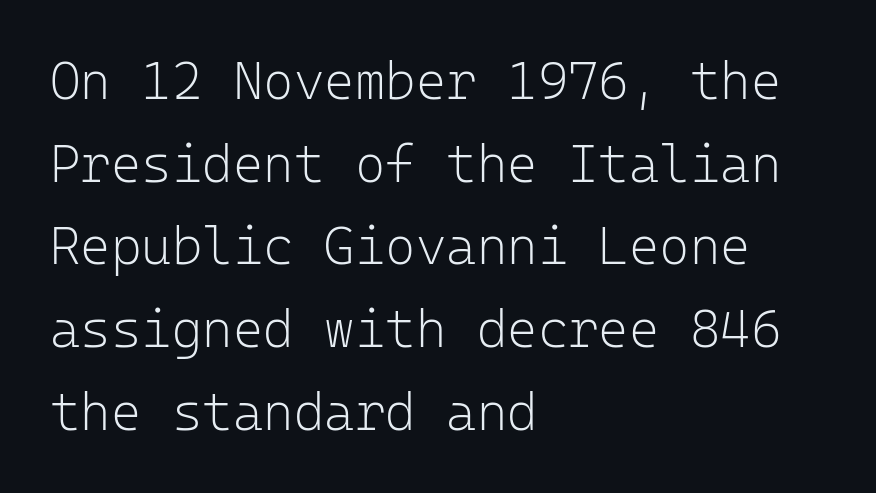
The image shows 52 px light sans-serif type, upright, monospaced; set left-aligned, normal line spacing (1.59x), normal letter spacing, not underlined; low stroke contrast and a medium x-height.
